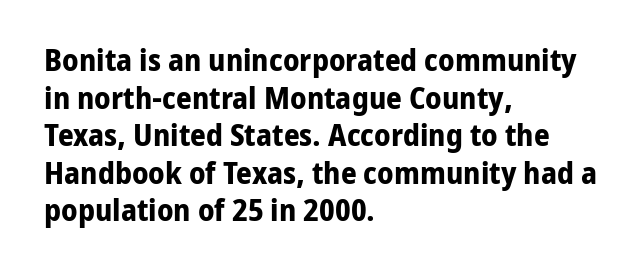
The rendering uses natural spacing where letterforms have individual widths. The lettering stays uniformly vertical, giving the passage a roman look. These lines stack with their left ends in a neat column. Letterform terminals end flat and unadorned throughout the passage. Pretty heavy lettering here — definitely bold. The string is rendered with underlining switched off.
